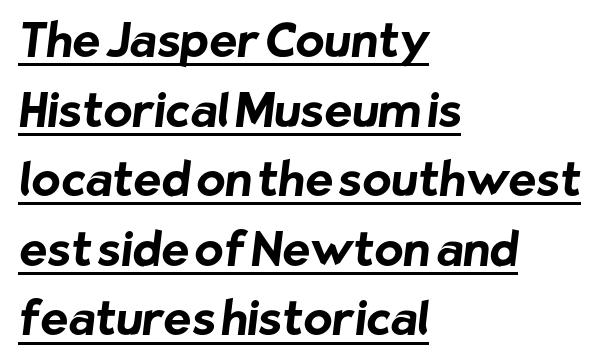
To sum up the face: it is a sans, with no serifs. The rendering uses a moderate line-height, typical for paragraphs. How are the letters spaced? Ordinarily, with no added tracking. The letters are bold, with thick, heavy strokes. Do the characters align in a grid? No, the font is proportional.
